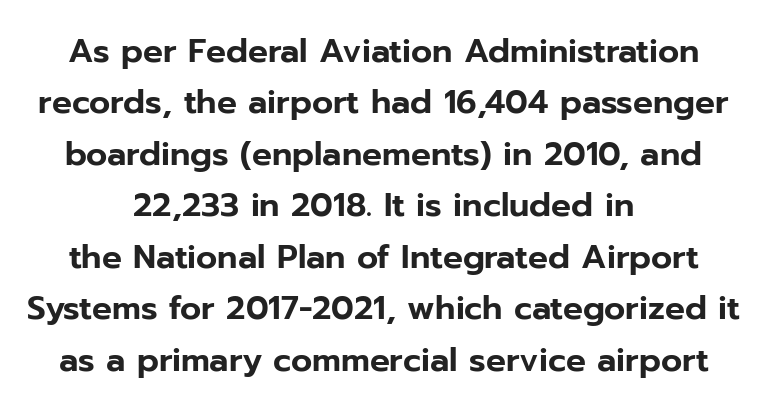
The space beneath each line is pristine and unruled. Proportional: the letters do not fall into vertical columns. Between one letter and the next there's only the usual sliver of space. The text was rendered using a sans face with plain stroke endings. No italicization has been applied; the sample stays upright.
